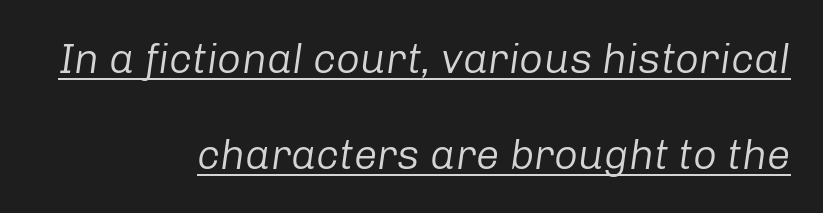
A baseline rule has been typeset under these characters. The tracking reads as untouched default to a designer's eye. These lines stand farther apart than default settings would place them. Layout note: lines flush right.
